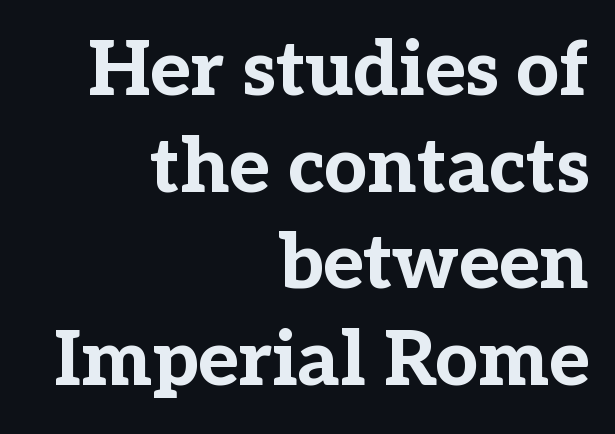
{"serif": "yes", "italic": "no", "bold": "yes", "weight": "bold", "width": "normal", "stroke_contrast": "low", "x_height": "medium", "monospaced": "no", "underline": "no", "align": "right", "line_spacing": "normal", "line_spacing_ratio": 1.27, "letter_spacing": "normal", "letter_spacing_em": 0.0, "glyph_px": 76}
